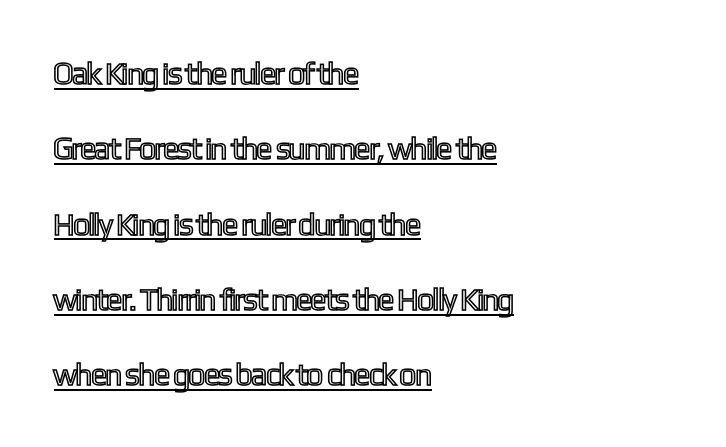
{"italic": "no", "width": "condensed", "x_height": "medium", "monospaced": "no", "underline": "yes", "align": "left", "line_spacing": "loose", "line_spacing_ratio": 2.43, "letter_spacing": "normal", "letter_spacing_em": 0.0, "glyph_px": 31}
